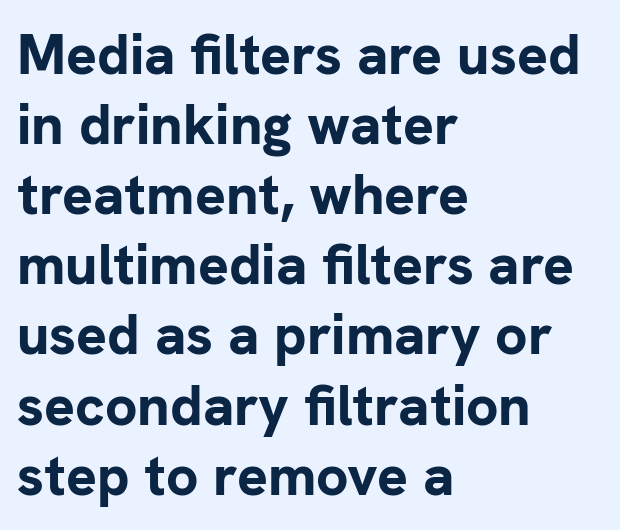
The image shows 57 px bold sans-serif type, upright; set left-aligned, line spacing 1.23x, normal letter spacing, not underlined; low stroke contrast and a medium x-height.
